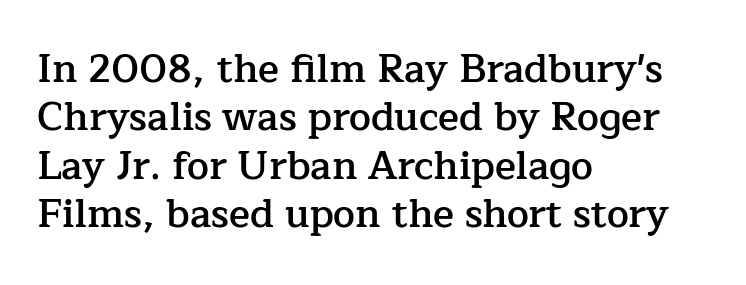
{"serif": "yes", "italic": "no", "bold": "semi", "weight": "semibold", "width": "normal", "stroke_contrast": "low", "x_height": "medium", "monospaced": "no", "underline": "no", "align": "left", "line_spacing_ratio": 1.24, "letter_spacing": "normal", "letter_spacing_em": 0.0, "glyph_px": 39}
